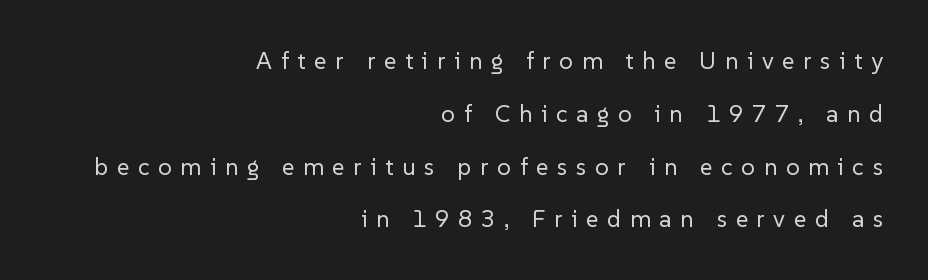
The image shows 24 px text type, upright; set right-aligned, loose line spacing (2.2x), unusually wide letter spacing (+0.36 em), not underlined.
